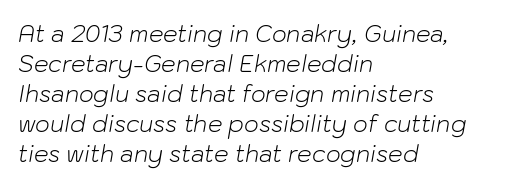
{"italic": "yes", "lean": "right", "slant_degrees": 10, "bold": "no", "underline": "no", "align": "left", "line_spacing": "normal", "line_spacing_ratio": 1.3, "letter_spacing": "normal", "letter_spacing_em": 0.0, "glyph_px": 23}
